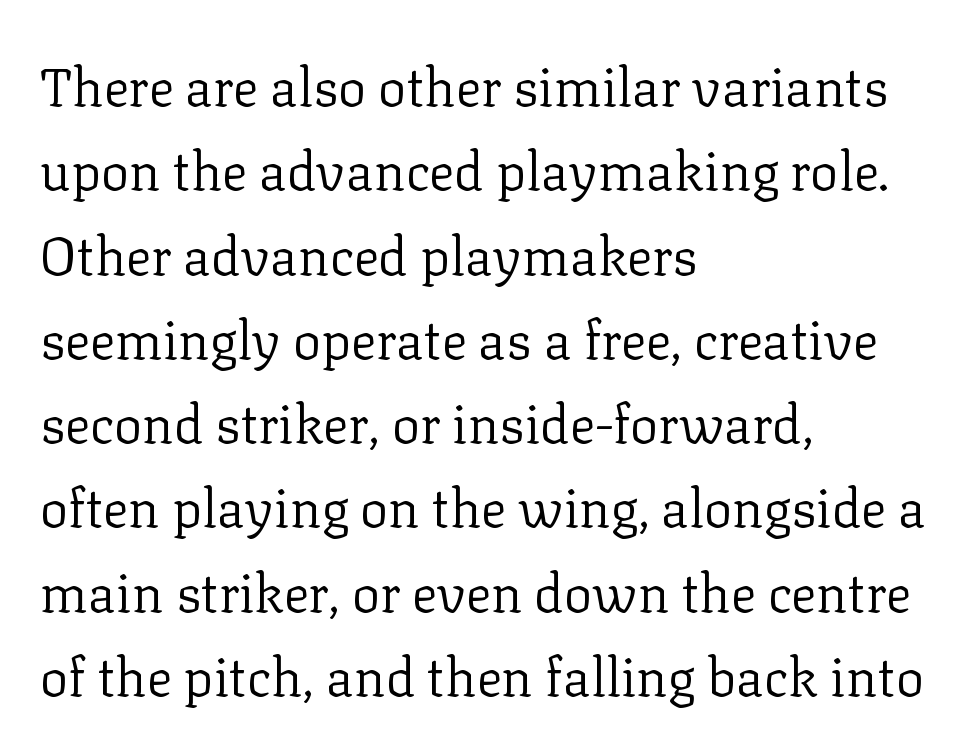
Q: Is the text bold? A: No.
Q: Is the text italic (slanted)? A: No, it is upright.
Q: Is the typeface a serif or a sans-serif typeface? A: Serif.
Q: Is the text underlined? A: No.
Q: How is the paragraph aligned? A: Left-aligned.
Q: Is the spacing between letters normal or unusually wide? A: Normal.
Q: Is the spacing between lines tight, normal or loose? A: Normal.
Q: Width (condensed, normal, or wide)? A: Normal.
Q: Stroke contrast? A: Low.
Q: x-height? A: Medium.
Q: Monospaced? A: No.
